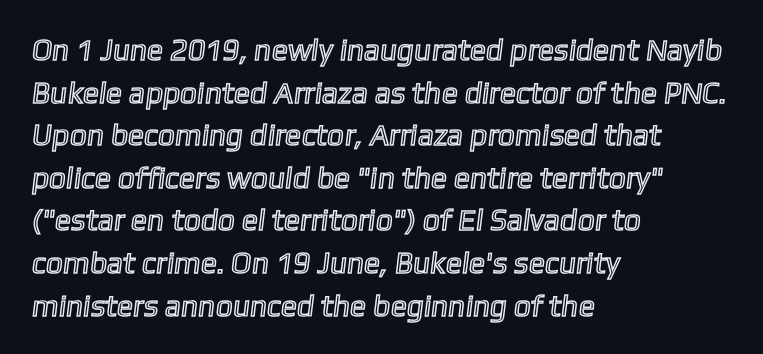
Q: Is the text underlined? A: No.
Q: How is the paragraph aligned? A: Left-aligned.
Q: Is the spacing between letters normal or unusually wide? A: Normal.
Q: Is the spacing between lines tight, normal or loose? A: Normal.
Q: Width (condensed, normal, or wide)? A: Normal.
Q: x-height? A: Medium.
Q: Monospaced? A: No.
